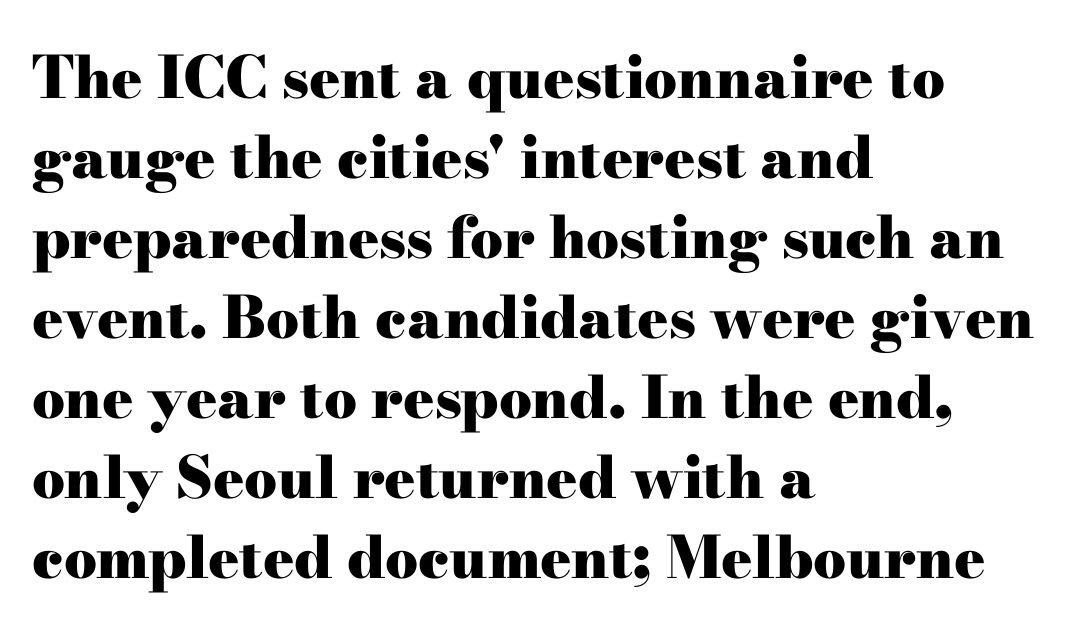
{"serif": "yes", "italic": "no", "bold": "yes", "weight": "heavy", "width": "wide", "stroke_contrast": "high", "x_height": "small", "monospaced": "no", "underline": "no", "align": "left", "line_spacing": "normal", "line_spacing_ratio": 1.38, "letter_spacing": "normal", "letter_spacing_em": 0.0, "glyph_px": 58}
